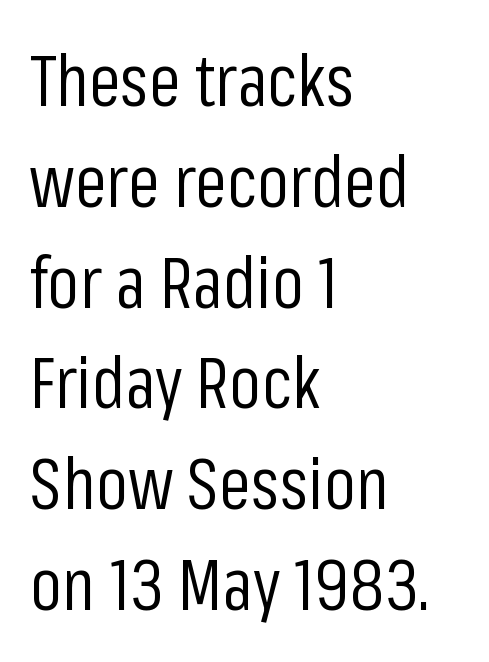
Q: Is the text bold? A: No.
Q: Is the text italic (slanted)? A: No, it is upright.
Q: Is the typeface a serif or a sans-serif typeface? A: Sans-serif.
Q: Is the text underlined? A: No.
Q: How is the paragraph aligned? A: Left-aligned.
Q: Is the spacing between letters normal or unusually wide? A: Normal.
Q: Is the spacing between lines tight, normal or loose? A: Normal.
Q: Width (condensed, normal, or wide)? A: Condensed.
Q: Stroke contrast? A: Low.
Q: x-height? A: Medium.
Q: Monospaced? A: No.
